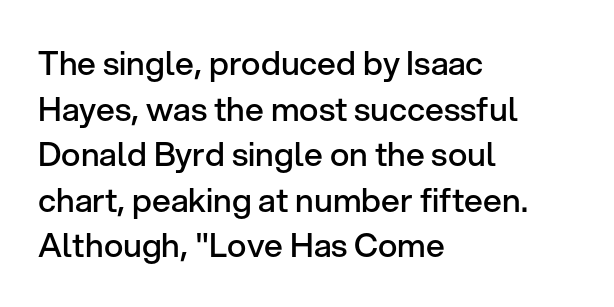
The image shows 33 px semibold sans-serif type, upright; set left-aligned, normal line spacing (1.38x), normal letter spacing, not underlined; low stroke contrast and a medium x-height.
